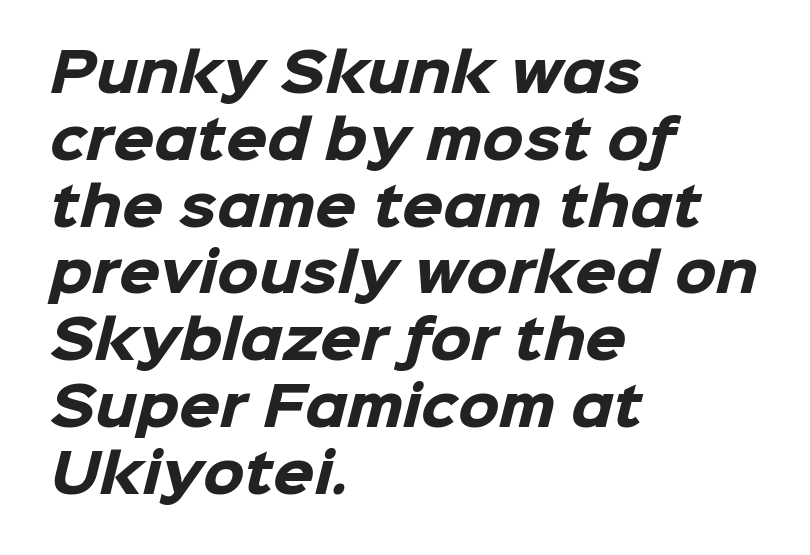
Nothing sits at the stroke ends, so this counts as sans-serif. Here the designer chose a conventional face with non-uniform glyph widths. Caption: bold face, heavy strokes. Here the glyphs are tracked normally, forming tight word shapes.
